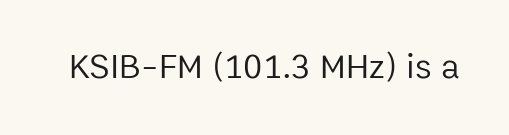
{"serif": "no", "italic": "no", "bold": "no", "weight": "regular", "width": "normal", "stroke_contrast": "low", "x_height": "medium", "monospaced": "no", "underline": "no", "letter_spacing": "normal", "letter_spacing_em": 0.0, "glyph_px": 35}
